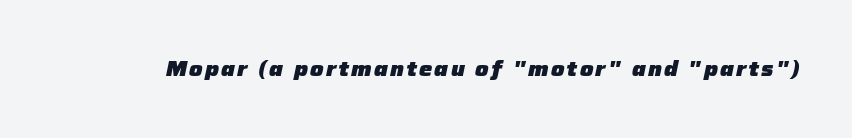
The image shows 21 px bold type, italic (leaning right); set not underlined.
